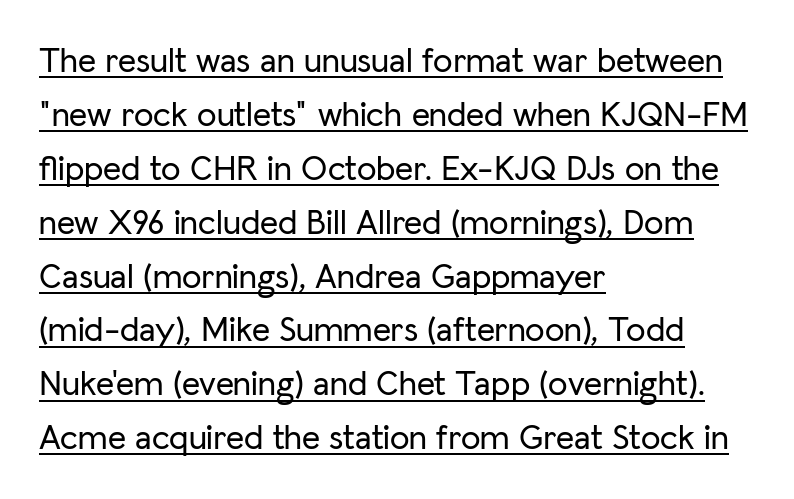
Do the characters align in a grid? No, the font is proportional. This rendering leaves character spacing at its baseline value. These lines are set flush left with a ragged right edge. The passage shown is typeset with a sans-serif family. Nope, not italic — everything's standing straight. These lines sit exactly where default settings would place them.
